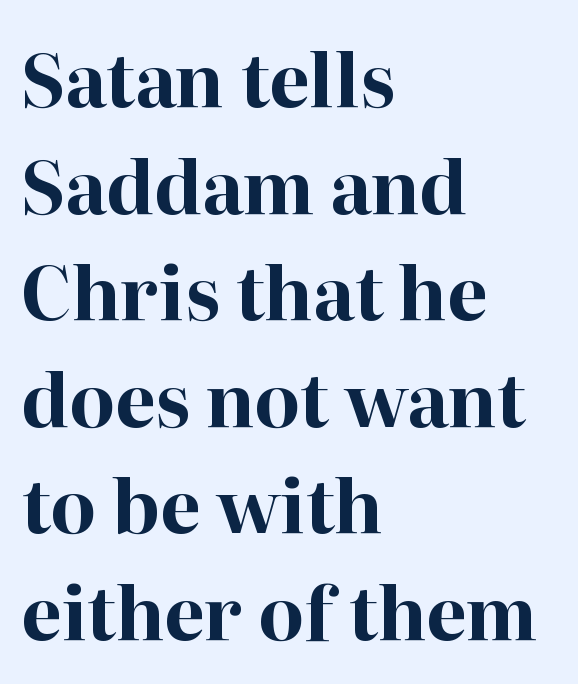
The image shows 73 px bold serif type, upright; set left-aligned, normal line spacing (1.46x), normal letter spacing, not underlined; high stroke contrast and a medium x-height.
